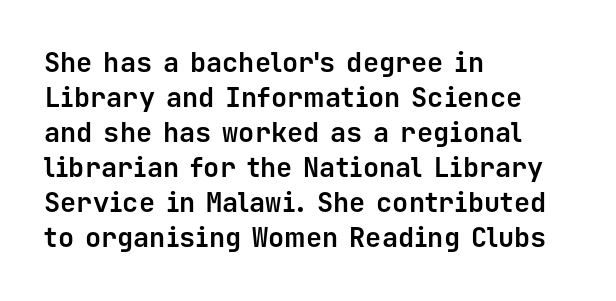
The image shows 27 px bold type, upright; set left-aligned, normal line spacing (1.3x), normal letter spacing, not underlined.
